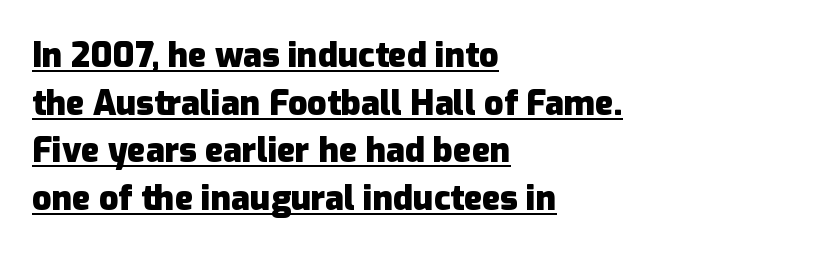
The image shows 34 px heavy sans-serif type, upright; set left-aligned, normal line spacing (1.4x), normal letter spacing, underlined; low stroke contrast and a medium x-height.
